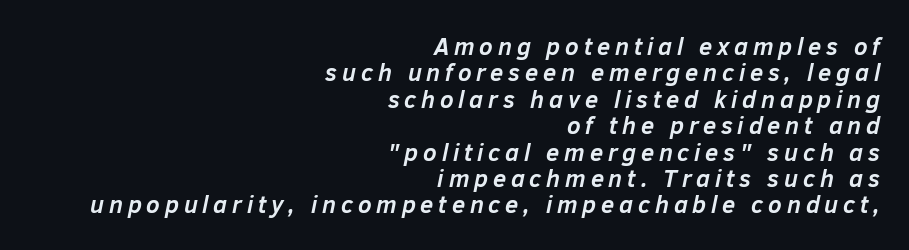
The image shows 24 px bold type, italic (leaning right); set right-aligned, tight line spacing (1.1x), unusually wide letter spacing (+0.2 em), not underlined.
